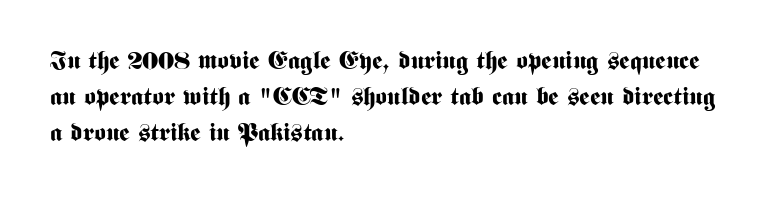
Q: Is the text bold? A: Yes.
Q: Is the text italic (slanted)? A: No, it is upright.
Q: Is the text underlined? A: No.
Q: How is the paragraph aligned? A: Left-aligned.
Q: Is the spacing between letters normal or unusually wide? A: Normal.
Q: Is the spacing between lines tight, normal or loose? A: Normal.
